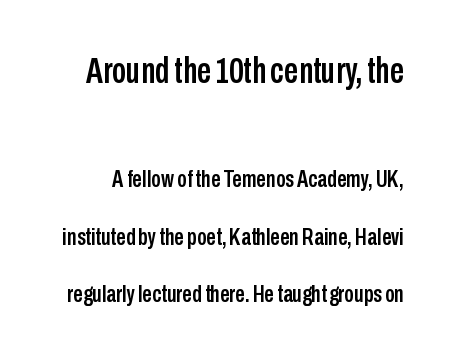
Q: Is the text italic (slanted)? A: No, it is upright.
Q: Is the typeface a serif or a sans-serif typeface? A: Sans-serif.
Q: Is the text underlined? A: No.
Q: Is the spacing between letters normal or unusually wide? A: Normal.
Q: Is the spacing between lines tight, normal or loose? A: Loose.
Q: Which block of text is set in a larger size, the first (top) or the second (bottom)? A: The first (top) one.
Q: Width (condensed, normal, or wide)? A: Condensed.
Q: Stroke contrast? A: Low.
Q: x-height? A: Medium.
Q: Monospaced? A: No.
